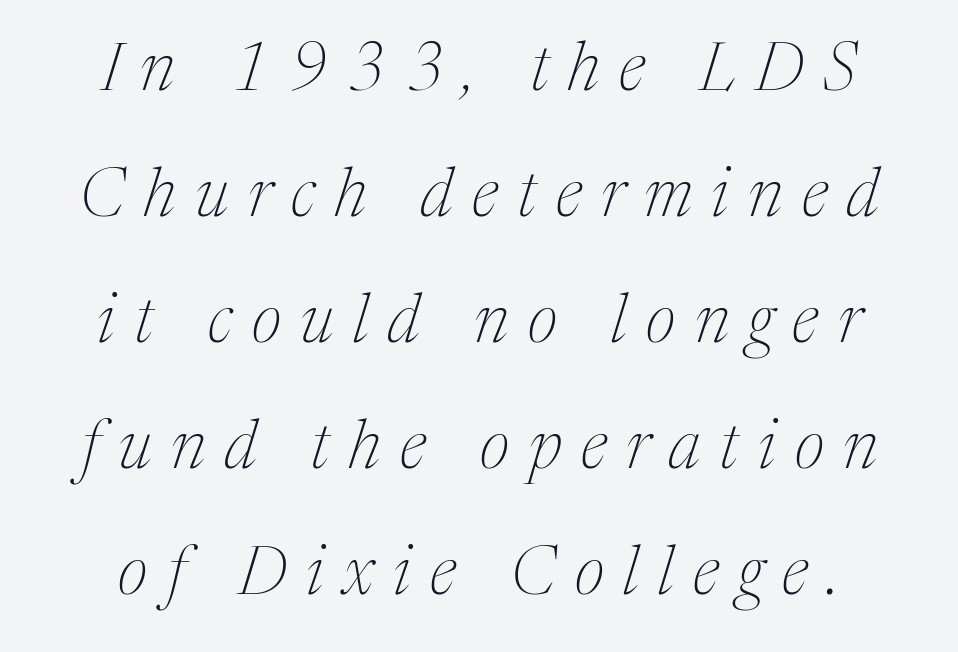
The image shows 67 px thin serif type, italic (leaning right); set line spacing 1.88x, unusually wide letter spacing (+0.29 em), not underlined; medium stroke contrast and a medium x-height.
